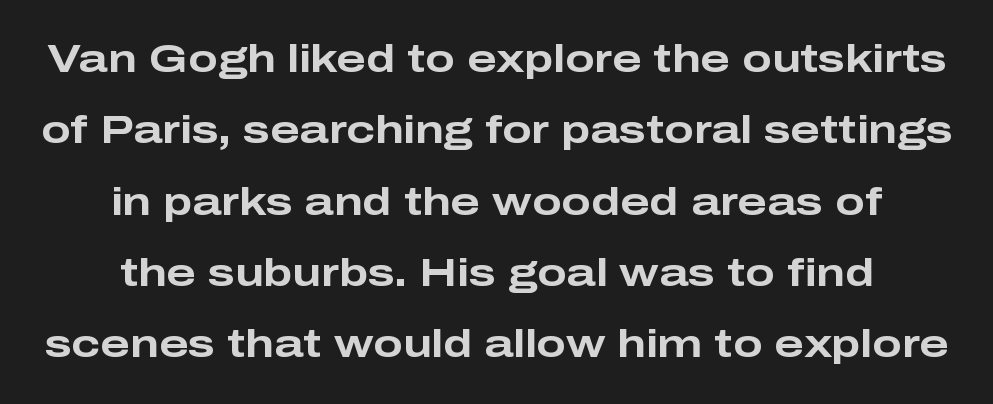
Q: Is the text bold? A: Yes.
Q: Is the text italic (slanted)? A: No, it is upright.
Q: Is the typeface a serif or a sans-serif typeface? A: Sans-serif.
Q: Is the text underlined? A: No.
Q: How is the paragraph aligned? A: Centered.
Q: Is the spacing between letters normal or unusually wide? A: Normal.
Q: Width (condensed, normal, or wide)? A: Wide.
Q: Stroke contrast? A: Low.
Q: x-height? A: Medium.
Q: Monospaced? A: No.
